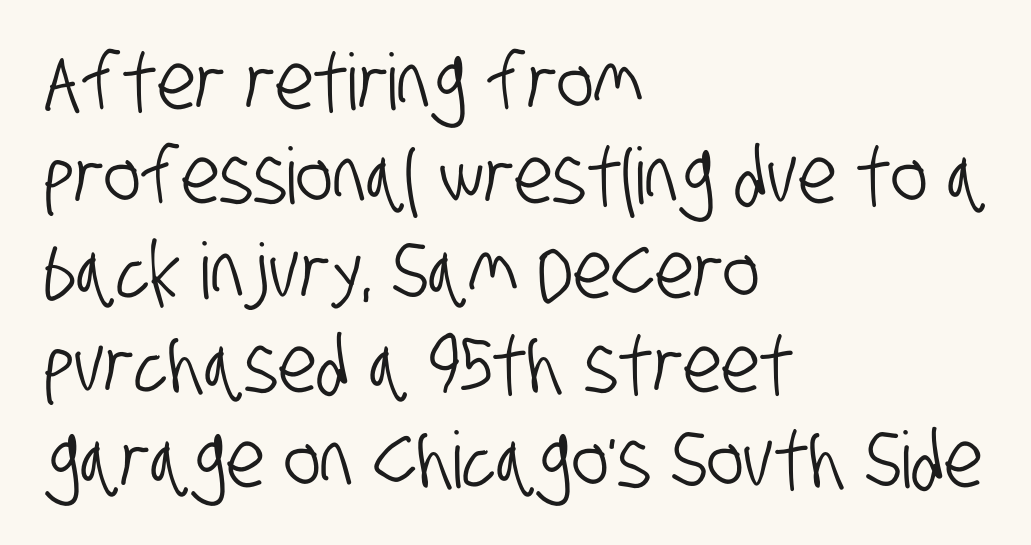
The image shows 78 px condensed sans-serif type; set left-aligned, line spacing 1.21x, normal letter spacing, not underlined; low stroke contrast and a large x-height.
